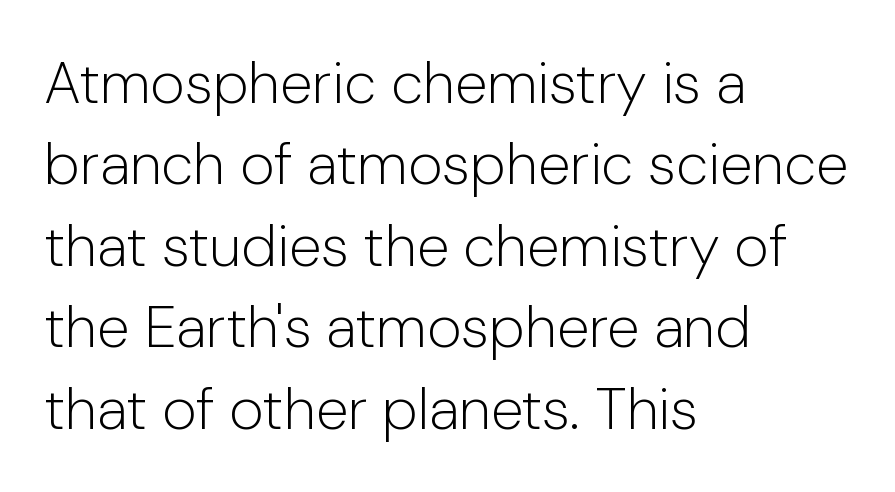
Characters remain perfectly vertical along every line. Descender tails drop into unmarked territory. The rendering uses natural spacing where letterforms have individual widths. The leading is moderate, giving the passage an even texture. Weight: in the light-to-regular range. The font family rendered here belongs to the sans-serif group.
